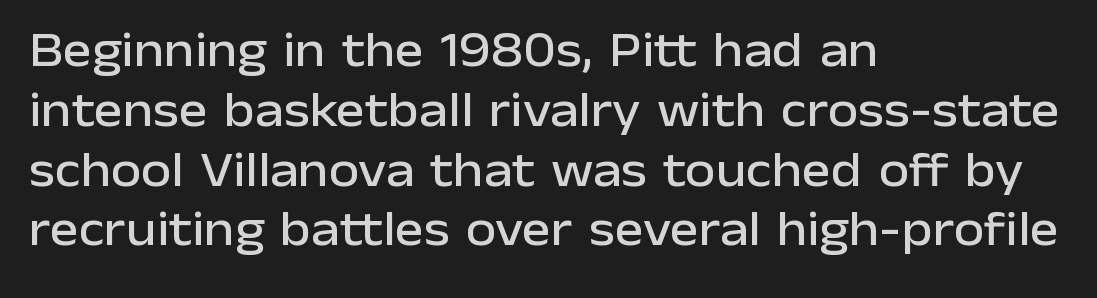
Q: Is the text italic (slanted)? A: No, it is upright.
Q: Is the typeface a serif or a sans-serif typeface? A: Sans-serif.
Q: Is the text underlined? A: No.
Q: How is the paragraph aligned? A: Left-aligned.
Q: Is the spacing between letters normal or unusually wide? A: Normal.
Q: Width (condensed, normal, or wide)? A: Normal.
Q: Stroke contrast? A: Low.
Q: x-height? A: Medium.
Q: Monospaced? A: No.
